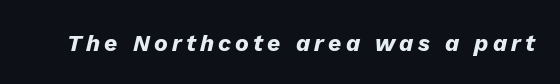
The image shows 23 px bold type, italic (leaning right); set not underlined.
